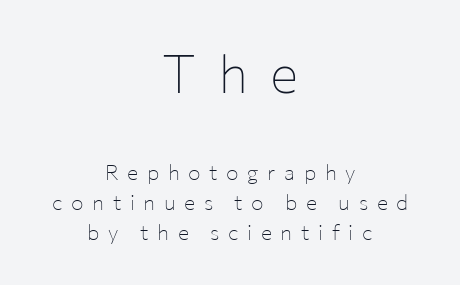
Q: Is the text bold? A: No.
Q: Is the text italic (slanted)? A: No, it is upright.
Q: Is the typeface a serif or a sans-serif typeface? A: Sans-serif.
Q: Is the text underlined? A: No.
Q: How is the paragraph aligned? A: Centered.
Q: Is the spacing between letters normal or unusually wide? A: Unusually wide.
Q: Is the spacing between lines tight, normal or loose? A: Normal.
Q: Which block of text is set in a larger size, the first (top) or the second (bottom)? A: The first (top) one.
Q: Width (condensed, normal, or wide)? A: Normal.
Q: Stroke contrast? A: Low.
Q: x-height? A: Medium.
Q: Monospaced? A: No.
